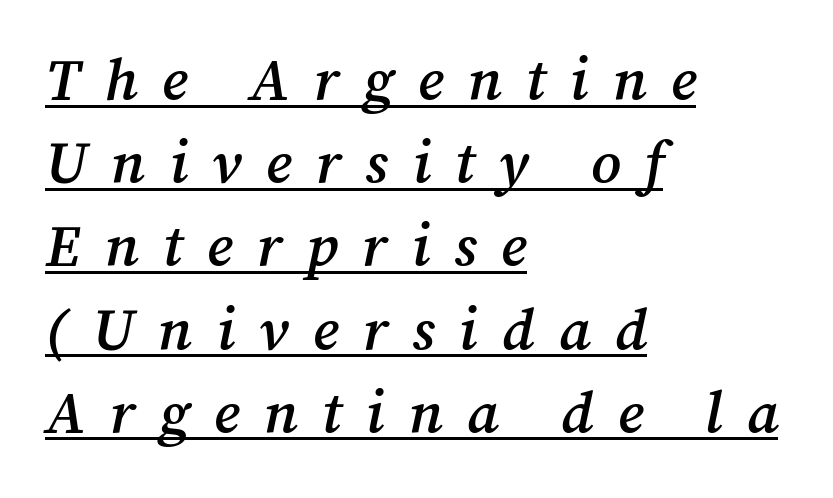
Q: Is the text bold? A: Semi-bold.
Q: Is the text italic (slanted)? A: Yes, it leans right by about 12 degrees.
Q: Is the typeface a serif or a sans-serif typeface? A: Serif.
Q: Is the text underlined? A: Yes.
Q: How is the paragraph aligned? A: Left-aligned.
Q: Is the spacing between letters normal or unusually wide? A: Unusually wide.
Q: Is the spacing between lines tight, normal or loose? A: Normal.
Q: Width (condensed, normal, or wide)? A: Normal.
Q: Stroke contrast? A: Medium.
Q: x-height? A: Medium.
Q: Monospaced? A: No.
